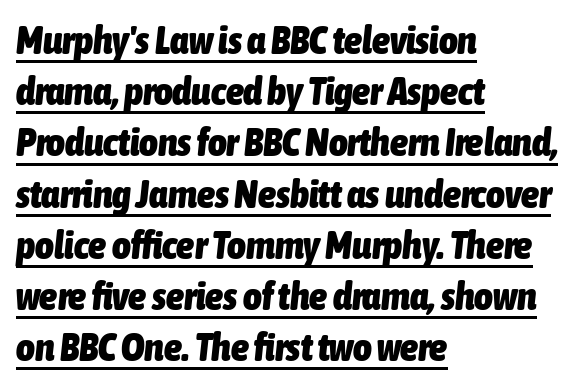
The image shows 40 px heavy, condensed type, italic (leaning right); set left-aligned, normal line spacing (1.28x), normal letter spacing, underlined; low stroke contrast and a medium x-height.
